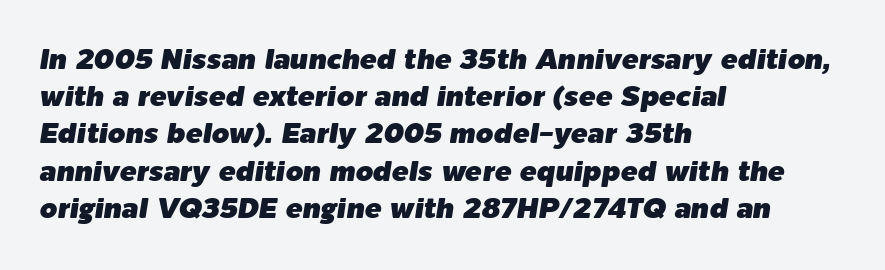
Q: Is the text italic (slanted)? A: Yes, it leans right by about 9 degrees.
Q: Is the text underlined? A: No.
Q: How is the paragraph aligned? A: Left-aligned.
Q: Is the spacing between letters normal or unusually wide? A: Normal.
Q: Is the spacing between lines tight, normal or loose? A: Normal.
Q: Width (condensed, normal, or wide)? A: Normal.
Q: Stroke contrast? A: Low.
Q: x-height? A: Medium.
Q: Monospaced? A: No.
